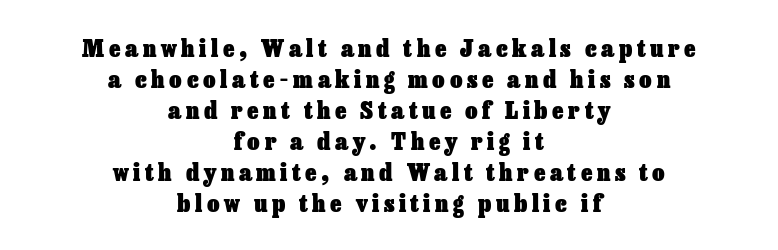
Q: Is the text bold? A: Yes.
Q: Is the text italic (slanted)? A: No, it is upright.
Q: Is the text underlined? A: No.
Q: How is the paragraph aligned? A: Centered.
Q: Is the spacing between lines tight, normal or loose? A: Normal.
